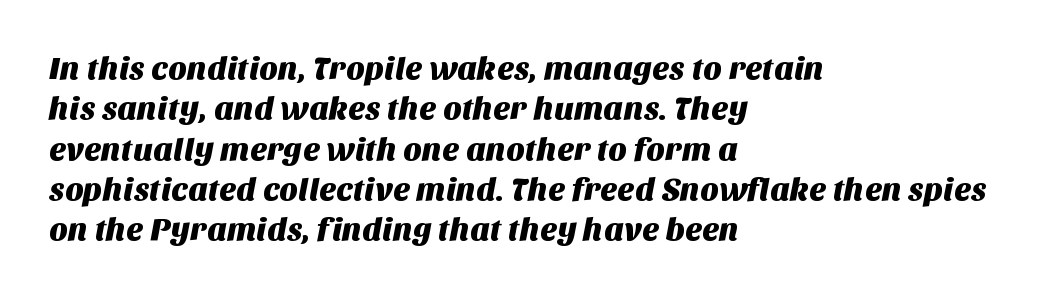
Rule under the text: the space is simply empty. The rendering shows plain stroke endings on the letterforms — a sans-serif design. Interline gaps are of average width in this sample. Note the varied advance widths — an 'i' is clearly narrower than an 'm'. The paragraph has a hard left edge and a soft right edge.
